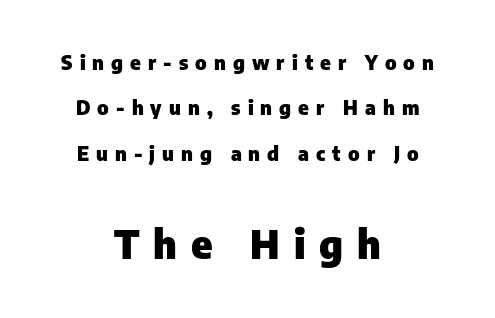
Typographic density is high because the face is bold. This is sans-serif lettering, the kind often seen on screens and signage. The compositor balanced each line on the midline. The composition opens small and finishes big. Loosely led — the rows are spread out.
